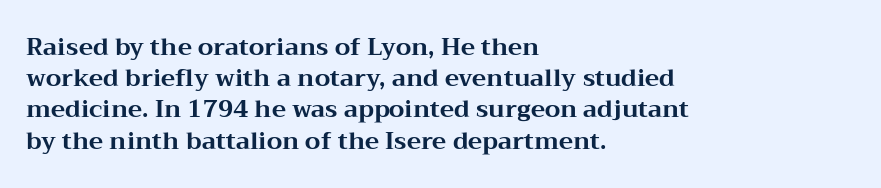
{"italic": "no", "bold": "yes", "underline": "no", "align": "left", "line_spacing": "normal", "line_spacing_ratio": 1.3, "letter_spacing": "normal", "letter_spacing_em": 0.0, "glyph_px": 24}
